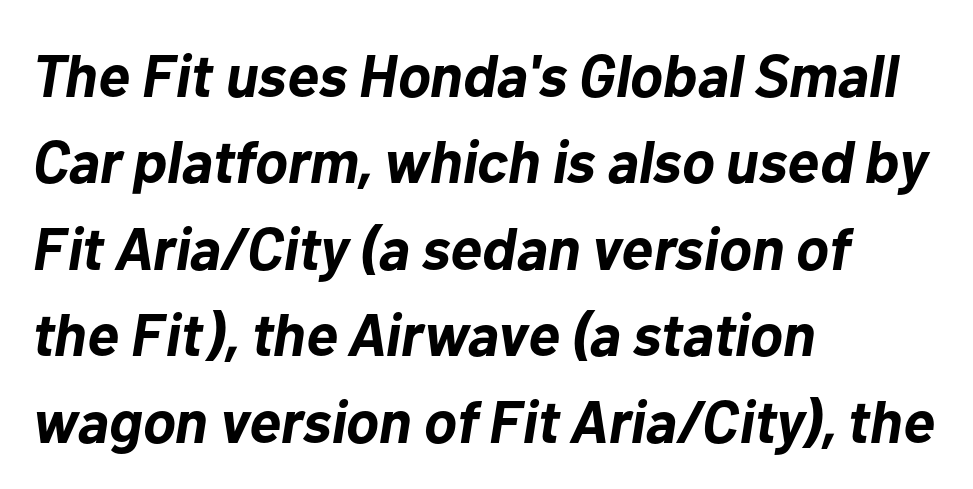
The image shows 60 px bold type, italic (leaning right); set left-aligned, normal line spacing (1.44x), normal letter spacing, not underlined; low stroke contrast and a medium x-height.
